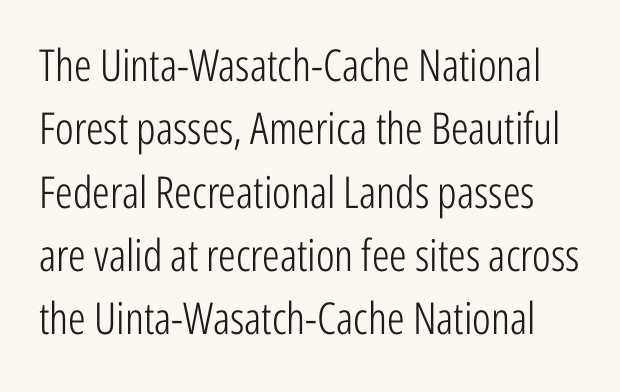
Q: Is the text bold? A: No.
Q: Is the text italic (slanted)? A: No, it is upright.
Q: Is the typeface a serif or a sans-serif typeface? A: Sans-serif.
Q: Is the text underlined? A: No.
Q: Is the spacing between letters normal or unusually wide? A: Normal.
Q: Is the spacing between lines tight, normal or loose? A: Normal.
Q: Width (condensed, normal, or wide)? A: Condensed.
Q: Stroke contrast? A: Low.
Q: x-height? A: Medium.
Q: Monospaced? A: No.
